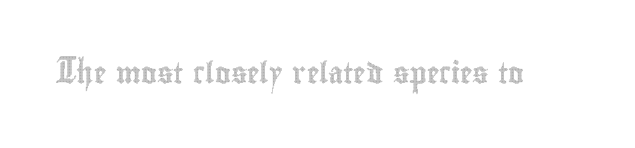
Q: Is the text italic (slanted)? A: No, it is upright.
Q: Is the text underlined? A: No.
Q: Is the spacing between letters normal or unusually wide? A: Normal.
